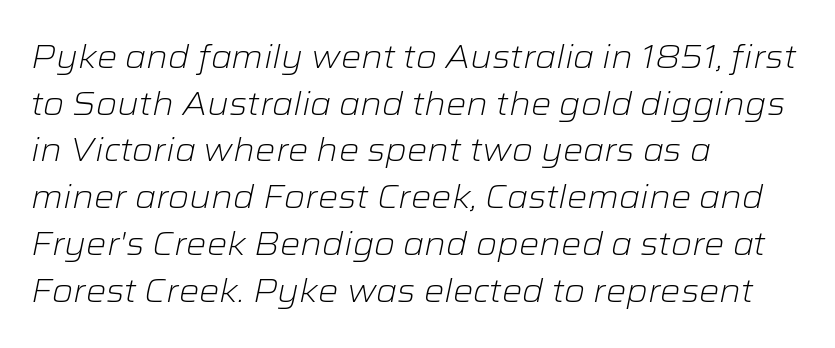
Q: Is the text bold? A: No.
Q: Is the text italic (slanted)? A: Yes, it leans right by about 12 degrees.
Q: Is the text underlined? A: No.
Q: How is the paragraph aligned? A: Left-aligned.
Q: Is the spacing between letters normal or unusually wide? A: Normal.
Q: Is the spacing between lines tight, normal or loose? A: Normal.
Q: Width (condensed, normal, or wide)? A: Wide.
Q: Stroke contrast? A: Low.
Q: x-height? A: Medium.
Q: Monospaced? A: No.
